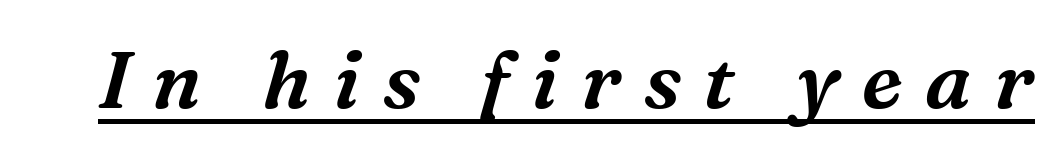
The type is letterspaced generously, with wide tracking. The words here are underlined. Here the designer chose a conventional face with non-uniform glyph widths. The typeface chosen for these lines features serifs.
